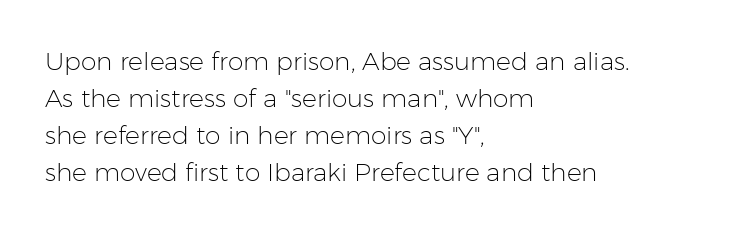
{"italic": "no", "bold": "no", "underline": "no", "align": "left", "line_spacing": "normal", "line_spacing_ratio": 1.48, "letter_spacing": "normal", "letter_spacing_em": 0.0, "glyph_px": 25}
